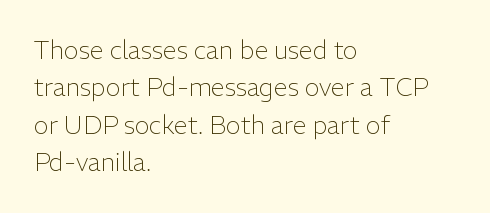
{"italic": "no", "bold": "no", "underline": "no", "align": "left", "line_spacing": "normal", "line_spacing_ratio": 1.5, "letter_spacing": "normal", "letter_spacing_em": 0.0, "glyph_px": 25}
